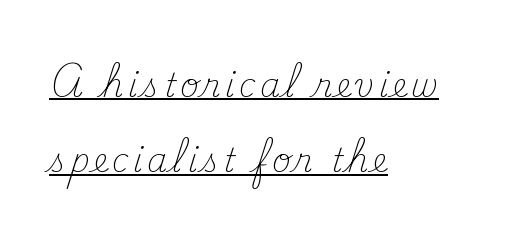
The image shows 32 px light serif type; set left-aligned, loose line spacing (2.35x), underlined; medium stroke contrast and a small x-height.
